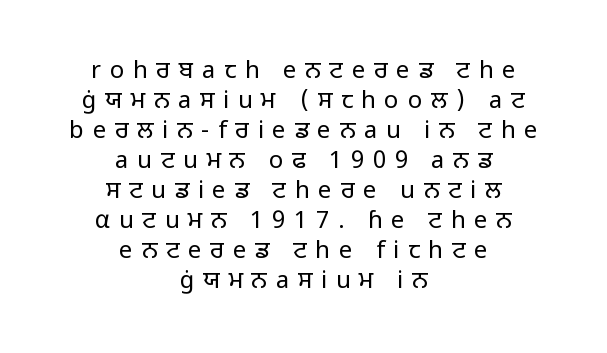
Q: Is the text bold? A: No.
Q: Is the text italic (slanted)? A: No, it is upright.
Q: Is the text underlined? A: No.
Q: How is the paragraph aligned? A: Centered.
Q: Is the spacing between letters normal or unusually wide? A: Unusually wide.
Q: Is the spacing between lines tight, normal or loose? A: Normal.
